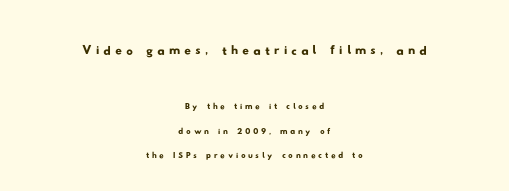
Q: Is the typeface a serif or a sans-serif typeface? A: Sans-serif.
Q: Is the text underlined? A: No.
Q: How is the paragraph aligned? A: Centered.
Q: Is the spacing between lines tight, normal or loose? A: Tight.
Q: Which block of text is set in a larger size, the first (top) or the second (bottom)? A: The first (top) one.
Q: Width (condensed, normal, or wide)? A: Wide.
Q: Stroke contrast? A: Low.
Q: x-height? A: Small.
Q: Monospaced? A: No.
